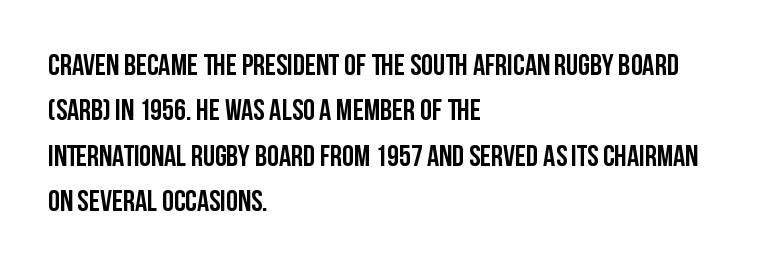
Q: Is the text bold? A: Yes.
Q: Is the text italic (slanted)? A: No, it is upright.
Q: Is the typeface a serif or a sans-serif typeface? A: Sans-serif.
Q: Is the text underlined? A: No.
Q: How is the paragraph aligned? A: Left-aligned.
Q: Is the spacing between letters normal or unusually wide? A: Normal.
Q: Is the spacing between lines tight, normal or loose? A: Normal.
Q: Width (condensed, normal, or wide)? A: Condensed.
Q: Stroke contrast? A: Low.
Q: x-height? A: Large.
Q: Monospaced? A: No.
